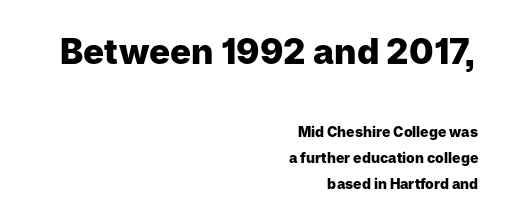
Each glyph is drawn with heavy, bold strokes. Here the first block reads like a headline and the second like body copy. The type sits square on the baseline with zero lean. In CSS terms this would be text-align: right. Font category for this specimen: sans-serif. You could not count columns in this text — the font is proportionally spaced.
